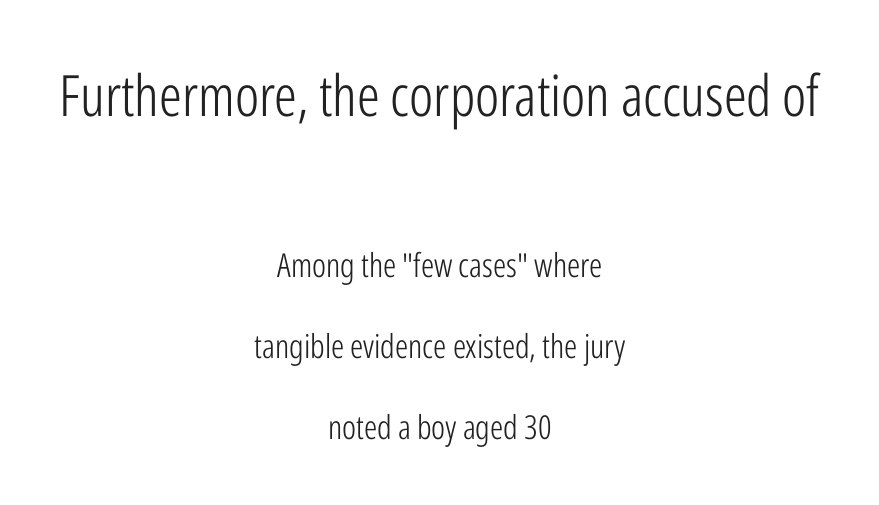
The image shows 57 px light, condensed sans-serif type, upright; set centered, loose line spacing (2.46x), normal letter spacing, not underlined; the first (top) block is 1.73x larger; low stroke contrast and a medium x-height.
